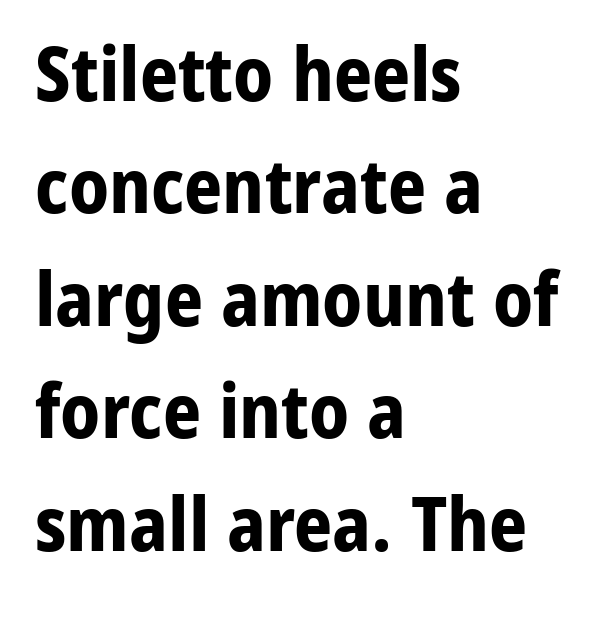
{"serif": "no", "italic": "no", "bold": "yes", "weight": "bold", "width": "normal", "stroke_contrast": "low", "x_height": "medium", "monospaced": "no", "underline": "no", "align": "left", "line_spacing": "normal", "line_spacing_ratio": 1.5, "letter_spacing": "normal", "letter_spacing_em": 0.0, "glyph_px": 75}
